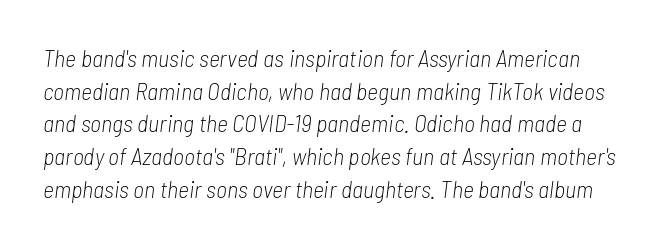
The image shows 24 px text type, italic (leaning right); set normal line spacing (1.36x), normal letter spacing, not underlined.
